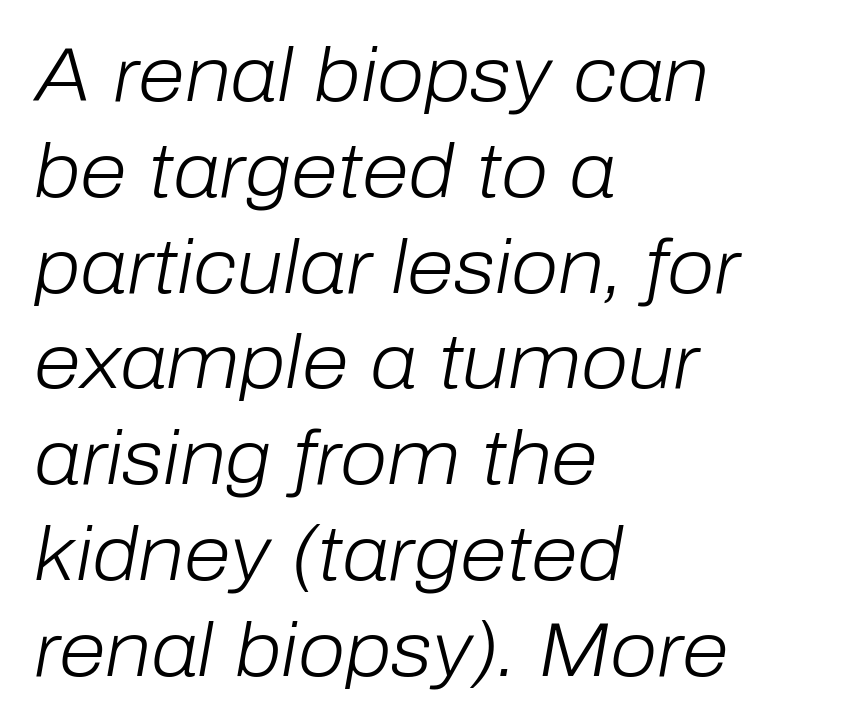
The image shows 76 px light type, italic (leaning right); set left-aligned, normal line spacing (1.26x), normal letter spacing, not underlined; low stroke contrast and a medium x-height.
